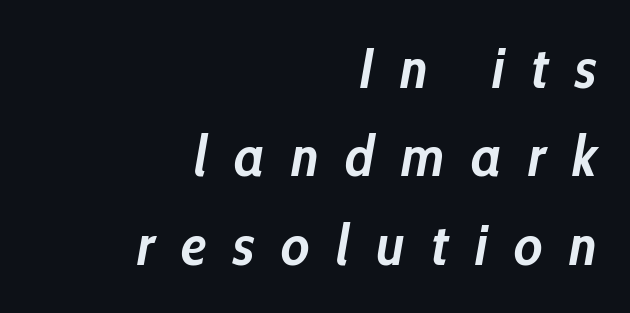
Q: Is the text bold? A: Yes.
Q: Is the text italic (slanted)? A: Yes, it leans right by about 10 degrees.
Q: Is the text underlined? A: No.
Q: How is the paragraph aligned? A: Right-aligned.
Q: Is the spacing between letters normal or unusually wide? A: Unusually wide.
Q: Is the spacing between lines tight, normal or loose? A: Normal.
Q: Width (condensed, normal, or wide)? A: Condensed.
Q: Stroke contrast? A: Low.
Q: x-height? A: Medium.
Q: Monospaced? A: No.
